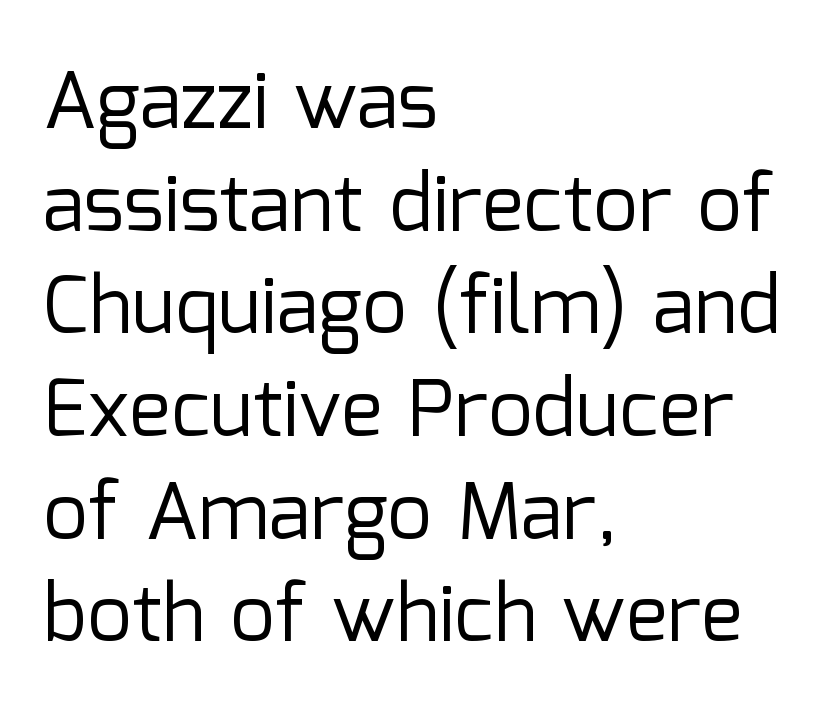
Q: Is the text bold? A: No.
Q: Is the text italic (slanted)? A: No, it is upright.
Q: Is the typeface a serif or a sans-serif typeface? A: Sans-serif.
Q: Is the text underlined? A: No.
Q: How is the paragraph aligned? A: Left-aligned.
Q: Is the spacing between letters normal or unusually wide? A: Normal.
Q: Is the spacing between lines tight, normal or loose? A: Normal.
Q: Width (condensed, normal, or wide)? A: Normal.
Q: Stroke contrast? A: Low.
Q: x-height? A: Medium.
Q: Monospaced? A: No.
